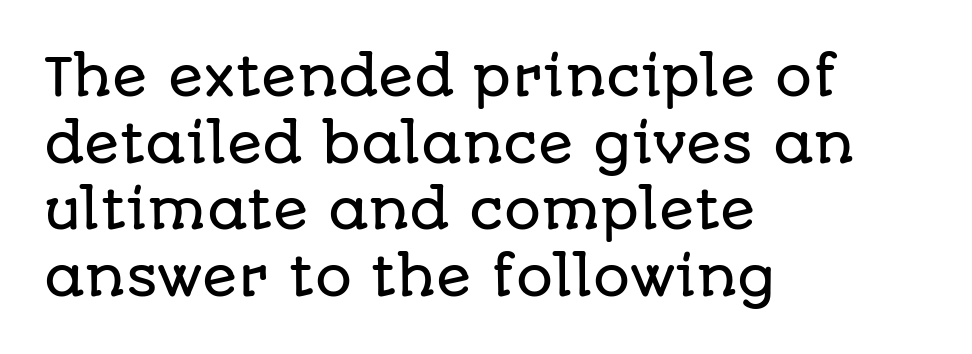
Q: Is the text italic (slanted)? A: No, it is upright.
Q: Is the typeface a serif or a sans-serif typeface? A: Sans-serif.
Q: Is the text underlined? A: No.
Q: How is the paragraph aligned? A: Left-aligned.
Q: Is the spacing between letters normal or unusually wide? A: Normal.
Q: Is the spacing between lines tight, normal or loose? A: Normal.
Q: Width (condensed, normal, or wide)? A: Normal.
Q: Stroke contrast? A: Low.
Q: x-height? A: Large.
Q: Monospaced? A: No.
